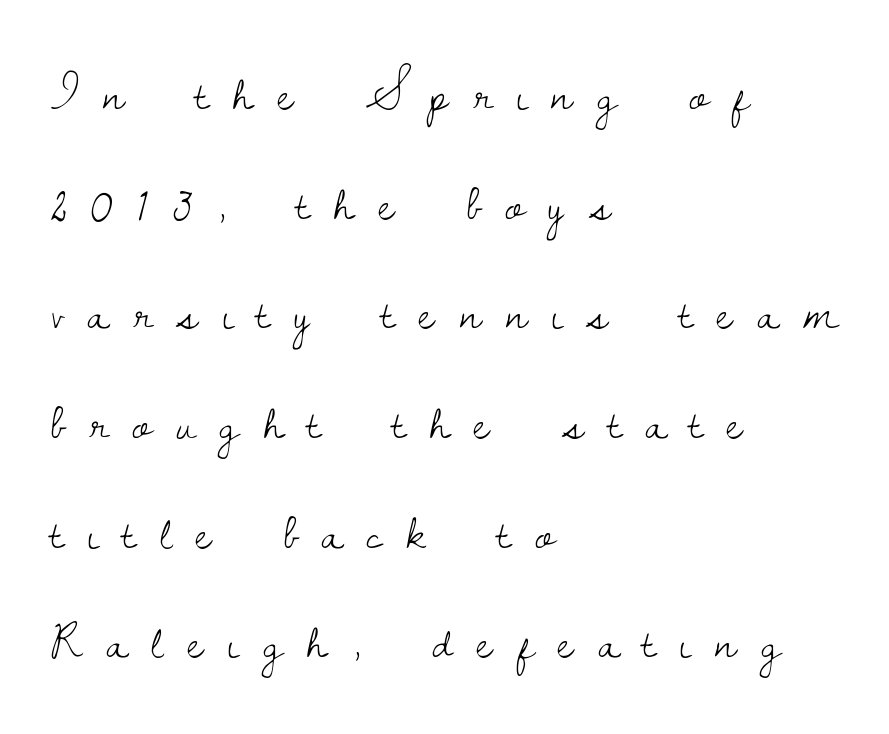
The image shows 51 px light serif type; set left-aligned, loose line spacing (2.15x), unusually wide letter spacing (+0.48 em), not underlined; low stroke contrast and a small x-height.
